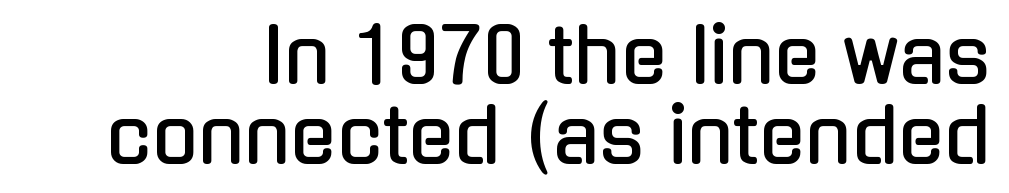
{"serif": "no", "italic": "no", "width": "condensed", "stroke_contrast": "low", "x_height": "medium", "monospaced": "no", "underline": "no", "align": "right", "line_spacing": "tight", "line_spacing_ratio": 1.05, "letter_spacing": "normal", "letter_spacing_em": 0.0, "glyph_px": 76}
